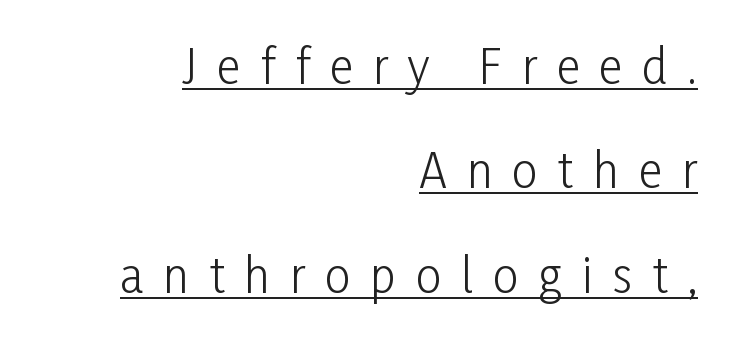
{"serif": "no", "italic": "no", "bold": "no", "weight": "light", "width": "condensed", "stroke_contrast": "low", "x_height": "medium", "monospaced": "no", "underline": "yes", "align": "right", "line_spacing": "loose", "line_spacing_ratio": 2.27, "letter_spacing": "wide", "letter_spacing_em": 0.43, "glyph_px": 46}
